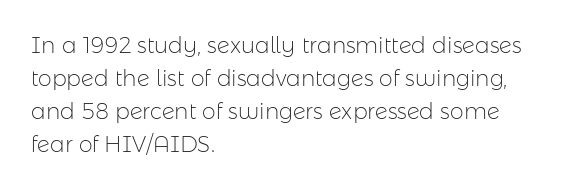
Q: Is the text bold? A: No.
Q: Is the text italic (slanted)? A: No, it is upright.
Q: Is the text underlined? A: No.
Q: How is the paragraph aligned? A: Left-aligned.
Q: Is the spacing between letters normal or unusually wide? A: Normal.
Q: Is the spacing between lines tight, normal or loose? A: Normal.
